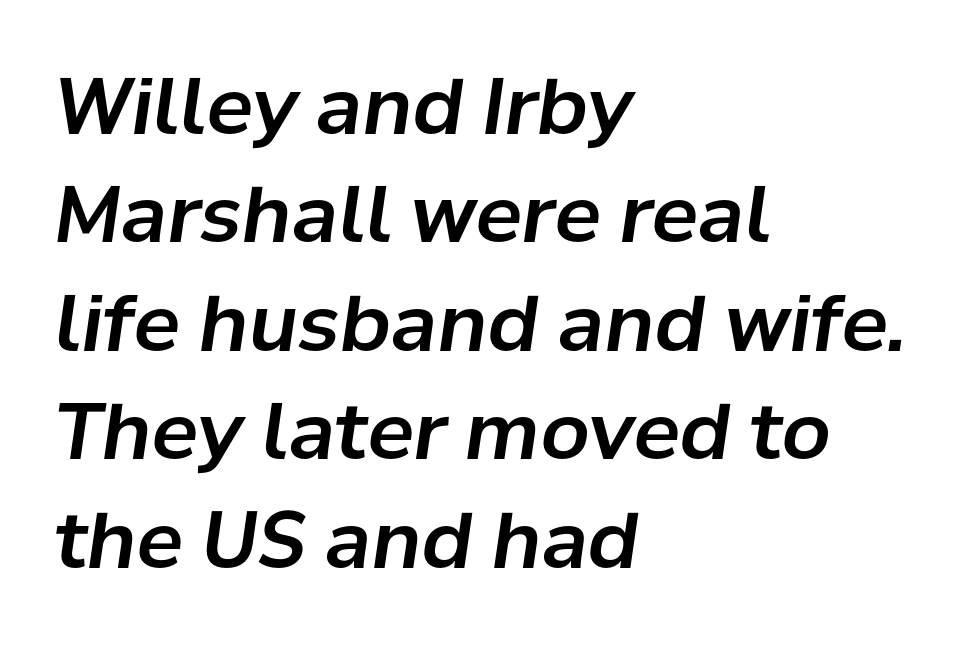
Q: Is the text italic (slanted)? A: Yes, it leans right by about 8 degrees.
Q: Is the text underlined? A: No.
Q: How is the paragraph aligned? A: Left-aligned.
Q: Is the spacing between letters normal or unusually wide? A: Normal.
Q: Is the spacing between lines tight, normal or loose? A: Normal.
Q: Width (condensed, normal, or wide)? A: Normal.
Q: Stroke contrast? A: Low.
Q: x-height? A: Medium.
Q: Monospaced? A: No.
